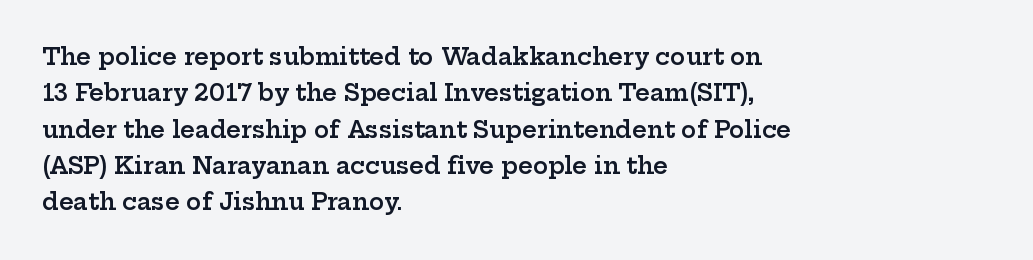
{"italic": "no", "bold": "semi", "underline": "no", "align": "left", "line_spacing": "normal", "line_spacing_ratio": 1.58, "letter_spacing": "normal", "letter_spacing_em": 0.0, "glyph_px": 23}
